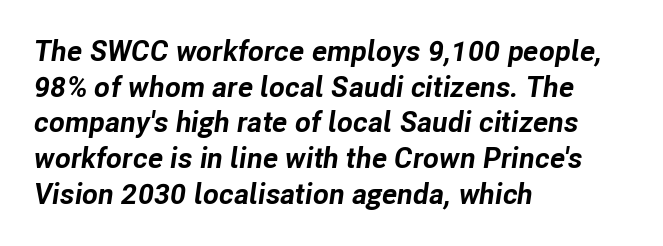
Q: Is the text bold? A: Yes.
Q: Is the text italic (slanted)? A: Yes, it leans right by about 8 degrees.
Q: Is the text underlined? A: No.
Q: How is the paragraph aligned? A: Left-aligned.
Q: Is the spacing between letters normal or unusually wide? A: Normal.
Q: Width (condensed, normal, or wide)? A: Normal.
Q: Stroke contrast? A: Low.
Q: x-height? A: Medium.
Q: Monospaced? A: No.
